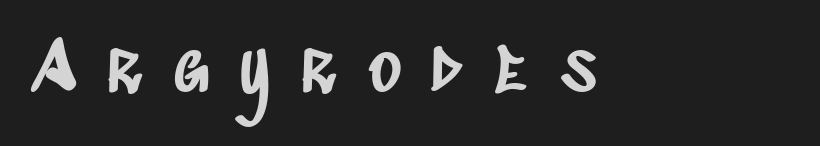
Any mark beneath the type? The region is blank. A typesetter would call this proportional, since set widths differ per character. Check where the strokes stop: nothing finishes them off — pure sans. Here the glyphs are tracked loosely, breaking word shapes into spaced letters. The paragraph has a hard left edge and a soft right edge.
